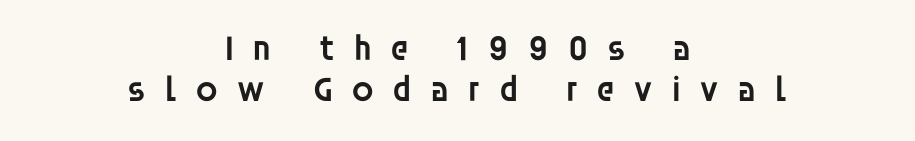
Q: Is the text bold? A: Semi-bold.
Q: Is the text italic (slanted)? A: No, it is upright.
Q: Is the typeface a serif or a sans-serif typeface? A: Sans-serif.
Q: Is the text underlined? A: No.
Q: How is the paragraph aligned? A: Centered.
Q: Is the spacing between letters normal or unusually wide? A: Unusually wide.
Q: Is the spacing between lines tight, normal or loose? A: Tight.
Q: Width (condensed, normal, or wide)? A: Normal.
Q: Stroke contrast? A: Low.
Q: x-height? A: Large.
Q: Monospaced? A: No.
